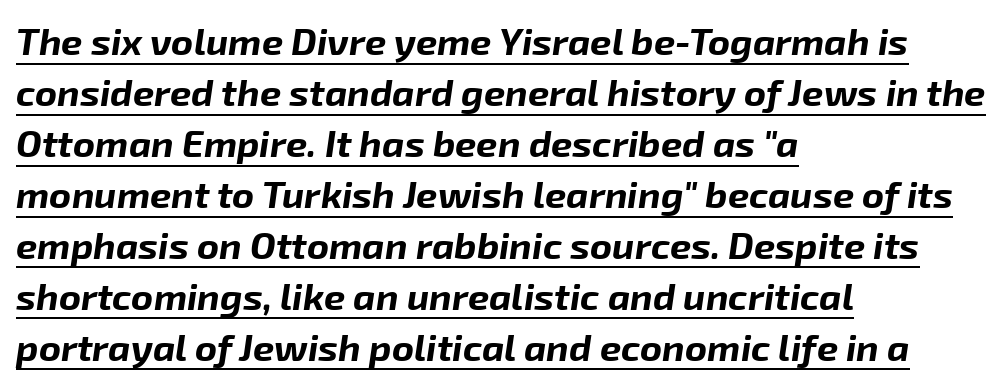
This sample keeps an unexceptional amount of space between lines. Caption: bold face, heavy strokes. The typesetter chose a ragged-right arrangement here. Every word sits above its own underline.
